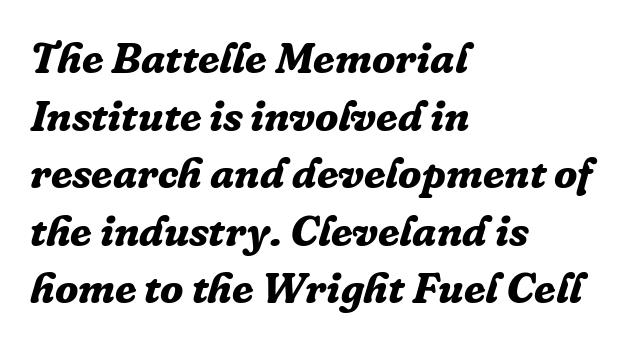
The string is rendered with underlining switched off. The tracking reads as untouched default to a designer's eye. Short and long lines alike share a common starting point at left. The space between consecutive lines is moderate.
